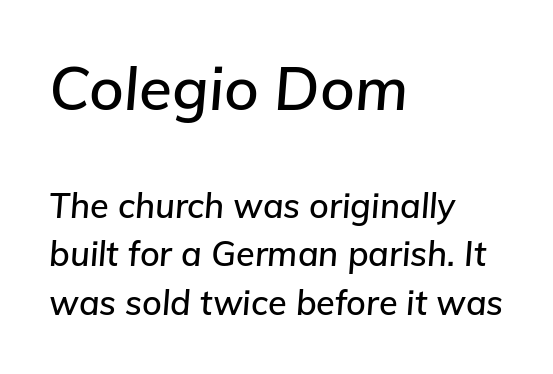
Q: Is the text italic (slanted)? A: Yes, it leans right by about 5 degrees.
Q: Is the text underlined? A: No.
Q: How is the paragraph aligned? A: Left-aligned.
Q: Is the spacing between letters normal or unusually wide? A: Normal.
Q: Is the spacing between lines tight, normal or loose? A: Normal.
Q: Which block of text is set in a larger size, the first (top) or the second (bottom)? A: The first (top) one.
Q: Width (condensed, normal, or wide)? A: Normal.
Q: Stroke contrast? A: Low.
Q: x-height? A: Medium.
Q: Monospaced? A: No.
